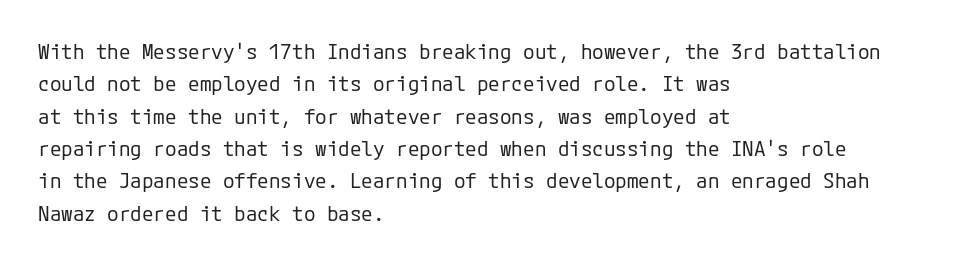
Q: Is the text bold? A: No.
Q: Is the text italic (slanted)? A: No, it is upright.
Q: Is the text underlined? A: No.
Q: How is the paragraph aligned? A: Left-aligned.
Q: Is the spacing between letters normal or unusually wide? A: Normal.
Q: Is the spacing between lines tight, normal or loose? A: Normal.
